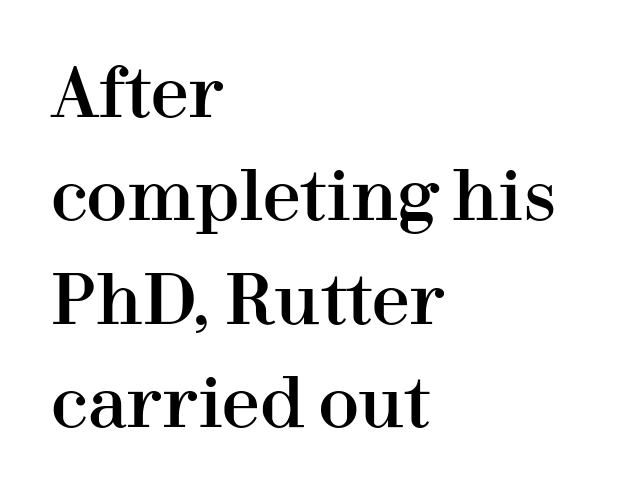
Q: Is the text italic (slanted)? A: No, it is upright.
Q: Is the typeface a serif or a sans-serif typeface? A: Serif.
Q: Is the text underlined? A: No.
Q: How is the paragraph aligned? A: Left-aligned.
Q: Is the spacing between letters normal or unusually wide? A: Normal.
Q: Is the spacing between lines tight, normal or loose? A: Normal.
Q: Width (condensed, normal, or wide)? A: Normal.
Q: Stroke contrast? A: High.
Q: x-height? A: Medium.
Q: Monospaced? A: No.
